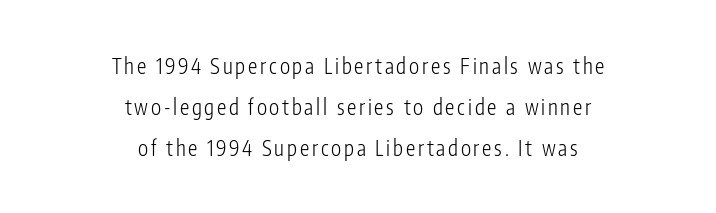
Does the lettering tilt? It doesn't — this is upright. Heaviness? Minimal to ordinary, like unemphasized prose. Caption: multi-line text, centered on the measure. Check the space under the baseline: it is left empty. This block would shrink considerably if given ordinary leading; it's expanded now.
